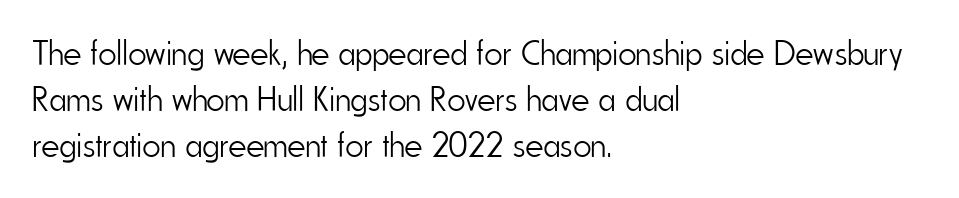
The image shows 35 px light, condensed sans-serif type, upright; set left-aligned, normal line spacing (1.31x), normal letter spacing, not underlined; low stroke contrast and a small x-height.
